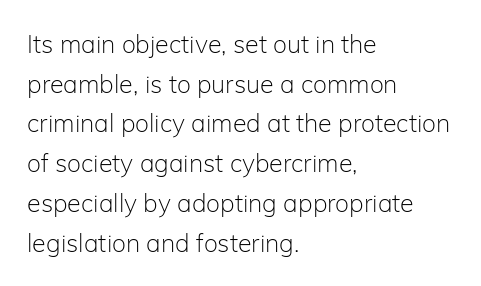
No italicization has been applied; the sample stays upright. Which margin do the lines hug? The left one — the right edge is uneven. Interline gaps are of average width in this sample. Descender tails drop into unmarked territory.
